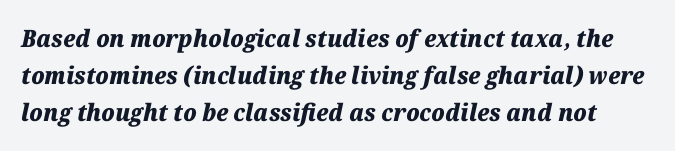
The image shows 24 px bold type, italic (leaning right); set normal line spacing (1.55x), normal letter spacing, not underlined.
